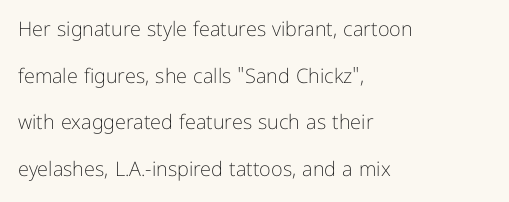
You can tell it's not italic because the verticals are truly vertical. The gaps between neighbouring characters are ordinary and unremarkable. The lines are quadded left. A quiet, ordinary-to-light weight characterises the typeface.
